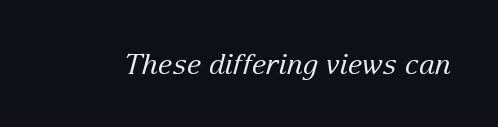
The image shows 28 px regular-weight serif type, italic (leaning right); set normal letter spacing, not underlined; low stroke contrast and a medium x-height.
